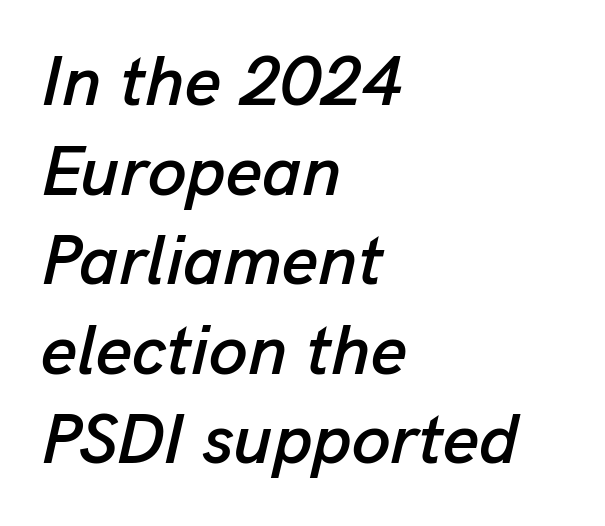
{"italic": "yes", "lean": "right", "slant_degrees": 13, "width": "normal", "stroke_contrast": "low", "x_height": "medium", "monospaced": "no", "underline": "no", "align": "left", "line_spacing": "normal", "line_spacing_ratio": 1.28, "letter_spacing": "normal", "letter_spacing_em": 0.0, "glyph_px": 70}
